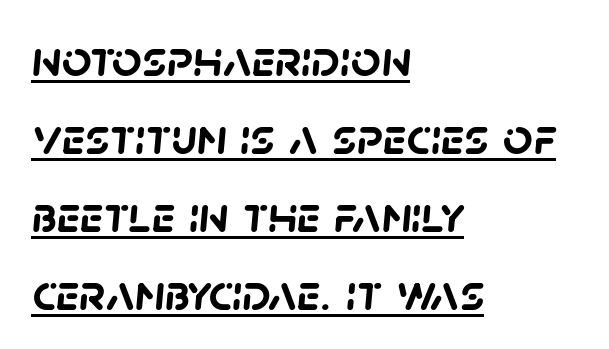
This sample has the flowing, uneven cadence of proportional lettering. The letters are bold, with thick, heavy strokes. Characters follow at the spacing the type designer built in. Successive baselines arrive at the customary interval. One-word summary of the alignment: left.
